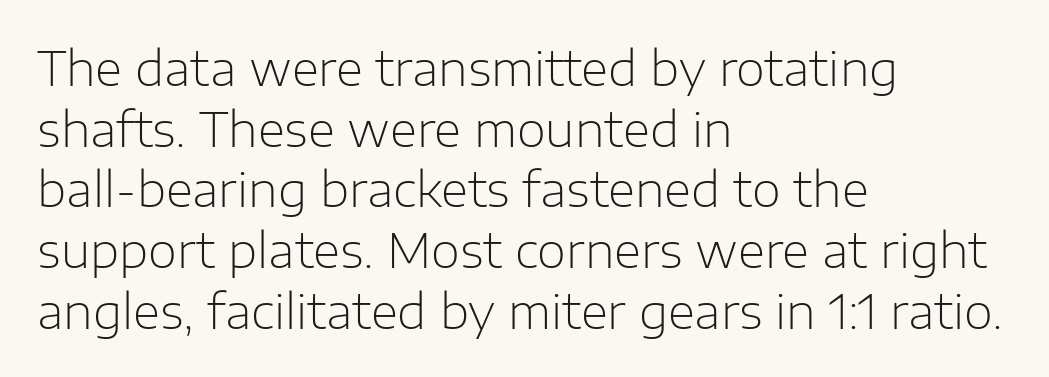
{"serif": "no", "italic": "no", "bold": "no", "weight": "light", "width": "normal", "stroke_contrast": "low", "x_height": "medium", "monospaced": "no", "underline": "no", "align": "left", "line_spacing": "normal", "line_spacing_ratio": 1.29, "letter_spacing": "normal", "letter_spacing_em": 0.0, "glyph_px": 47}
